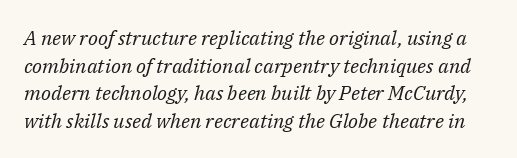
{"italic": "yes", "lean": "right", "slant_degrees": 14, "bold": "no", "underline": "no", "line_spacing": "normal", "line_spacing_ratio": 1.38, "letter_spacing": "normal", "letter_spacing_em": 0.0, "glyph_px": 20}
